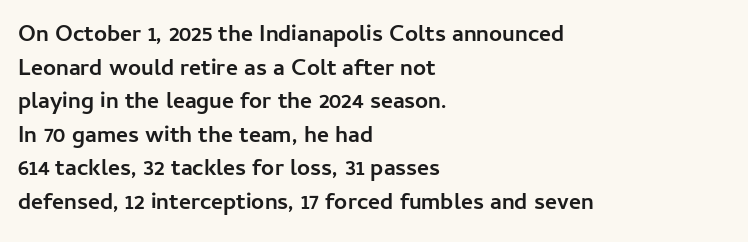
Each line starts at the same left margin while the right side varies. One glance says typical: line gaps are just what's usual. Nope, not italic — everything's standing straight. Plenty of ink on the page — the face is bold.
